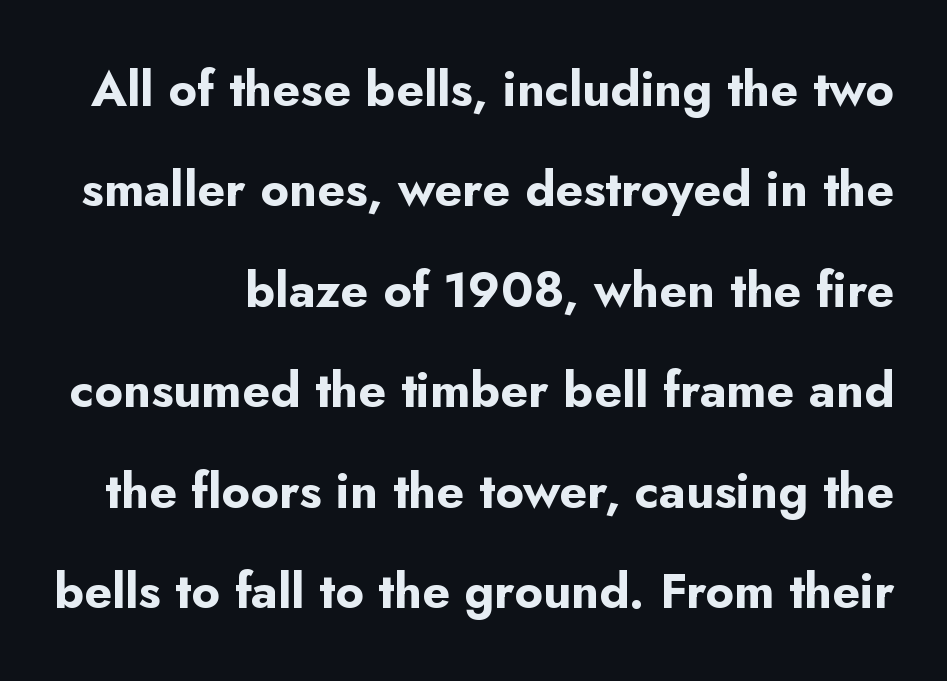
The image shows 49 px bold sans-serif type, upright; set loose line spacing (2.05x), normal letter spacing, not underlined; low stroke contrast and a small x-height.
